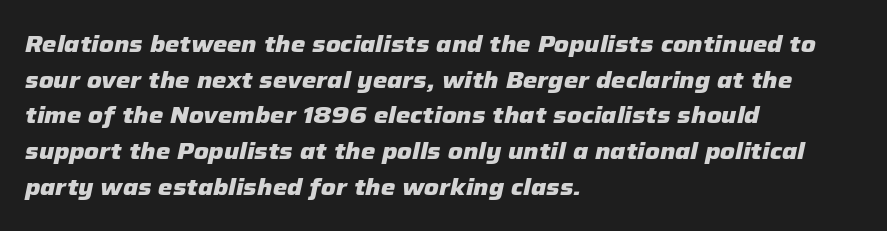
The image shows 23 px bold type, italic (leaning right); set left-aligned, normal line spacing (1.55x), normal letter spacing, not underlined.
